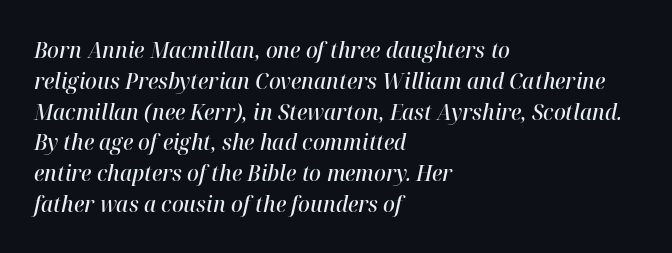
{"italic": "yes", "lean": "right", "slant_degrees": 12, "bold": "semi", "underline": "no", "align": "left", "line_spacing": "normal", "line_spacing_ratio": 1.4, "letter_spacing": "normal", "letter_spacing_em": 0.0, "glyph_px": 22}
